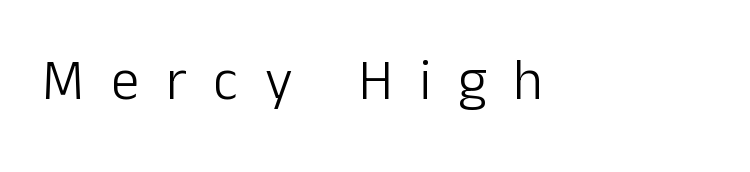
The image shows 57 px light sans-serif type, upright; set unusually wide letter spacing (+0.47 em), not underlined; low stroke contrast and a medium x-height.
